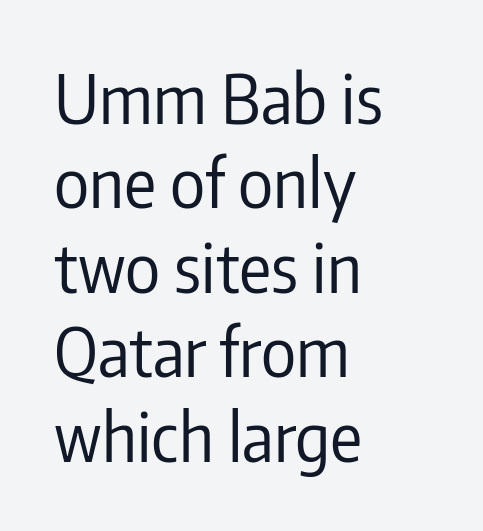
Q: Is the text bold? A: No.
Q: Is the text italic (slanted)? A: No, it is upright.
Q: Is the typeface a serif or a sans-serif typeface? A: Sans-serif.
Q: Is the text underlined? A: No.
Q: How is the paragraph aligned? A: Left-aligned.
Q: Is the spacing between letters normal or unusually wide? A: Normal.
Q: Is the spacing between lines tight, normal or loose? A: Normal.
Q: Width (condensed, normal, or wide)? A: Condensed.
Q: Stroke contrast? A: Low.
Q: x-height? A: Medium.
Q: Monospaced? A: No.
